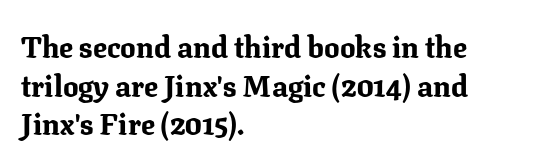
Q: Is the text bold? A: Yes.
Q: Is the text italic (slanted)? A: No, it is upright.
Q: Is the typeface a serif or a sans-serif typeface? A: Serif.
Q: Is the text underlined? A: No.
Q: How is the paragraph aligned? A: Left-aligned.
Q: Is the spacing between letters normal or unusually wide? A: Normal.
Q: Is the spacing between lines tight, normal or loose? A: Normal.
Q: Width (condensed, normal, or wide)? A: Normal.
Q: Stroke contrast? A: Medium.
Q: x-height? A: Medium.
Q: Monospaced? A: No.
